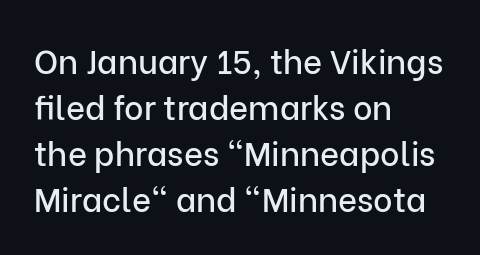
{"serif": "no", "italic": "no", "width": "normal", "stroke_contrast": "low", "x_height": "medium", "monospaced": "no", "underline": "no", "align": "left", "line_spacing": "normal", "line_spacing_ratio": 1.39, "letter_spacing": "normal", "letter_spacing_em": 0.0, "glyph_px": 33}
